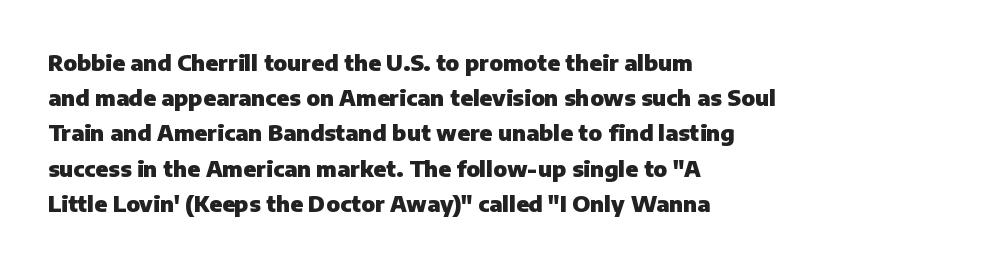
The image shows 22 px bold type, upright; set left-aligned, normal line spacing (1.6x), normal letter spacing, not underlined.
